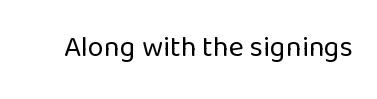
The image shows 29 px regular-weight sans-serif type, upright; set normal letter spacing, not underlined; low stroke contrast and a medium x-height.
